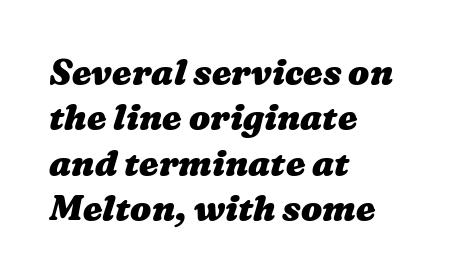
{"bold": "yes", "weight": "heavy", "width": "wide", "stroke_contrast": "medium", "x_height": "medium", "monospaced": "no", "underline": "no", "align": "left", "line_spacing": "normal", "line_spacing_ratio": 1.3, "letter_spacing": "normal", "letter_spacing_em": 0.0, "glyph_px": 35}
